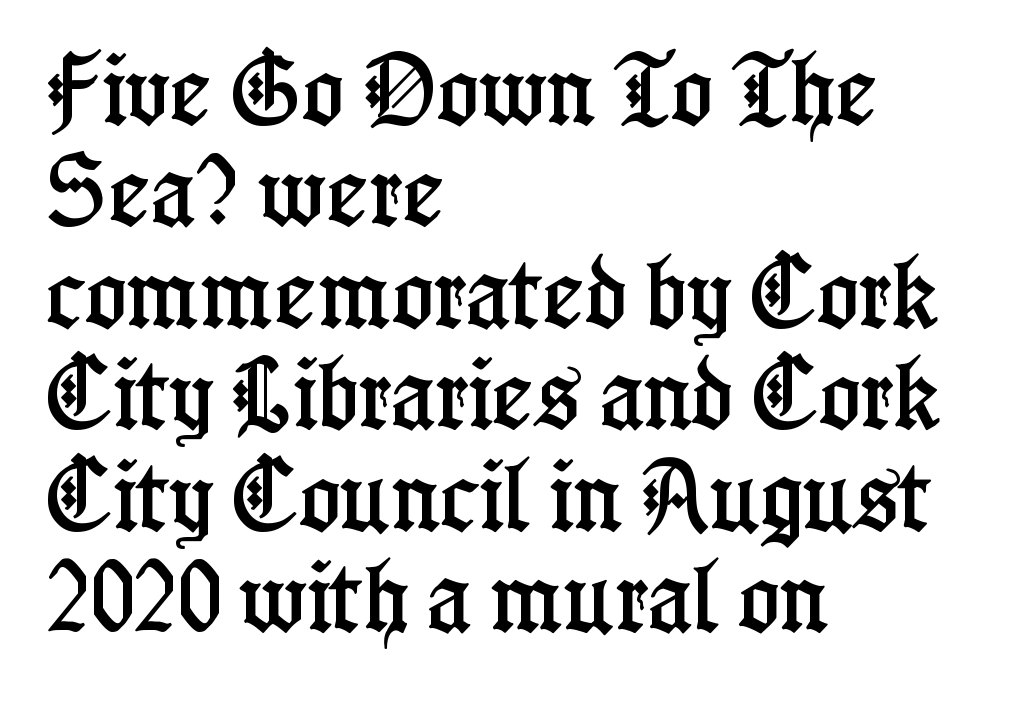
Q: Is the text italic (slanted)? A: No, it is upright.
Q: Is the typeface a serif or a sans-serif typeface? A: Serif.
Q: Is the text underlined? A: No.
Q: How is the paragraph aligned? A: Left-aligned.
Q: Is the spacing between letters normal or unusually wide? A: Normal.
Q: Is the spacing between lines tight, normal or loose? A: Normal.
Q: Width (condensed, normal, or wide)? A: Condensed.
Q: Stroke contrast? A: Low.
Q: x-height? A: Medium.
Q: Monospaced? A: No.
